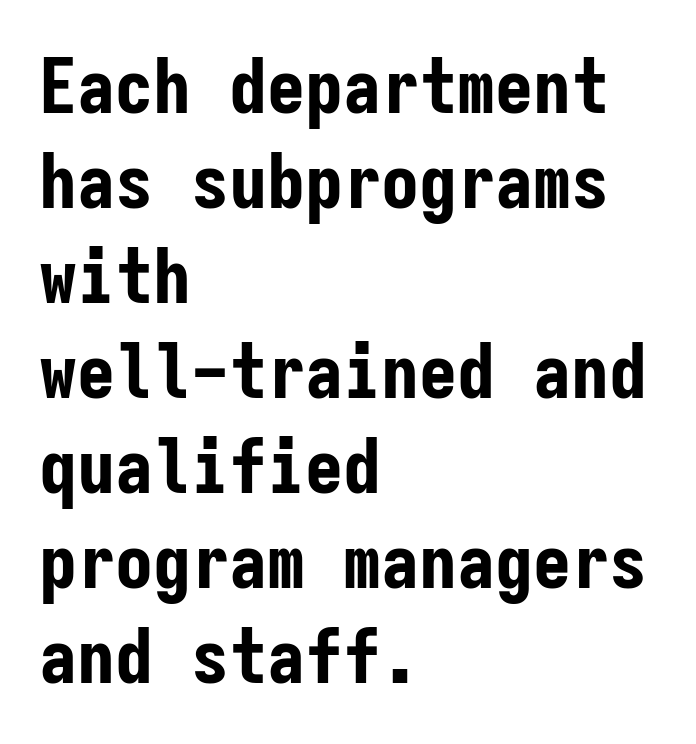
The image shows 76 px bold, condensed sans-serif type, upright, monospaced; set left-aligned, normal line spacing (1.25x), normal letter spacing, not underlined; low stroke contrast and a medium x-height.
